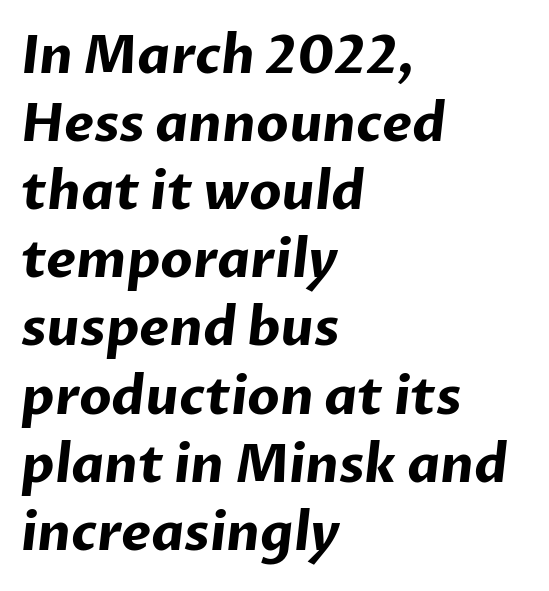
A typesetter would call this proportional, since set widths differ per character. The passage is arranged the way most books set body copy — flush left. In terms of letterform style, serifs are entirely absent. As a designer I'd log this as weight 700, bold. This rendering features lettering with no underline. Caption: standard tracking, unaltered.
